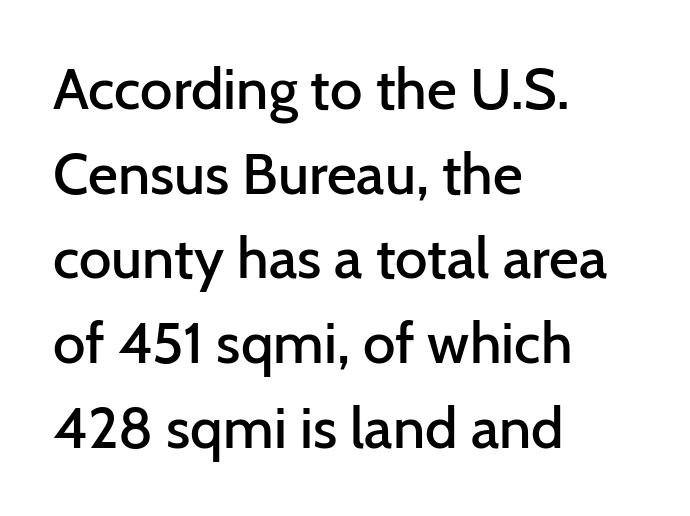
The image shows 58 px semibold sans-serif type, upright; set left-aligned, normal line spacing (1.46x), normal letter spacing, not underlined; low stroke contrast and a medium x-height.
